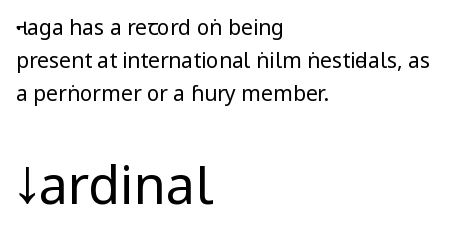
Heaviness? Minimal to ordinary, like unemphasized prose. Ordinary non-slanted type is in use. The letters carry no serifs — their stems end cleanly without finishing strokes. The lower block of text is set noticeably larger than the block above it. Descenders are the only things crossing below the line.
